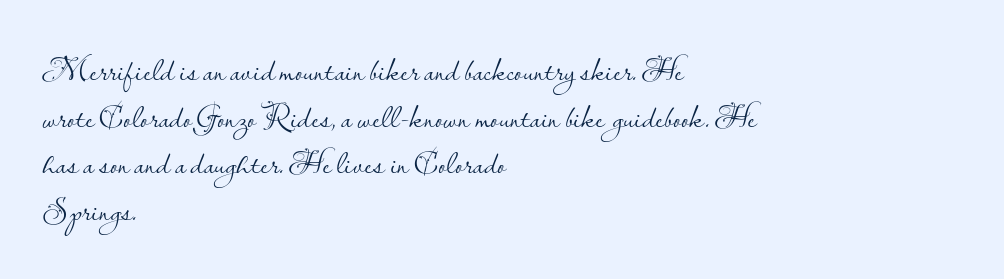
The weight would be labelled regular, book, light, or lighter still. Varying glyph widths throughout — classic text-font behaviour. Glyph-to-glyph distance matches everyday printed text. You can tell from the bare stems that sans-serif type was used.
